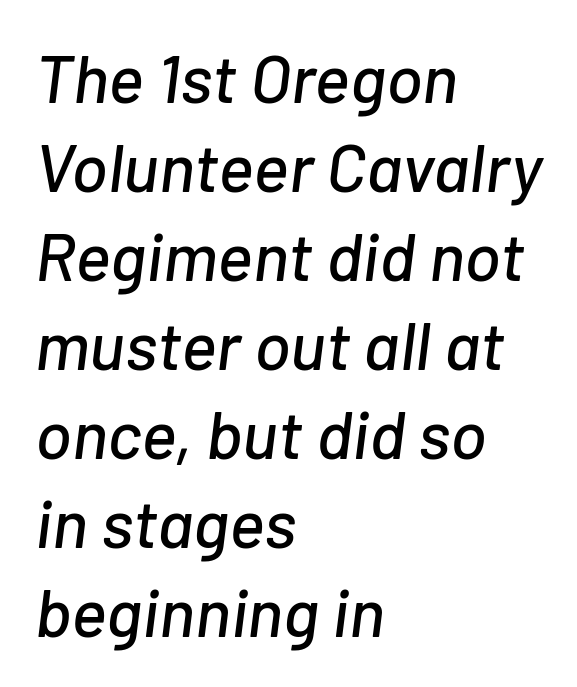
{"italic": "yes", "lean": "right", "slant_degrees": 7, "width": "normal", "stroke_contrast": "low", "x_height": "medium", "monospaced": "no", "underline": "no", "align": "left", "line_spacing": "normal", "line_spacing_ratio": 1.31, "letter_spacing": "normal", "letter_spacing_em": 0.0, "glyph_px": 68}
